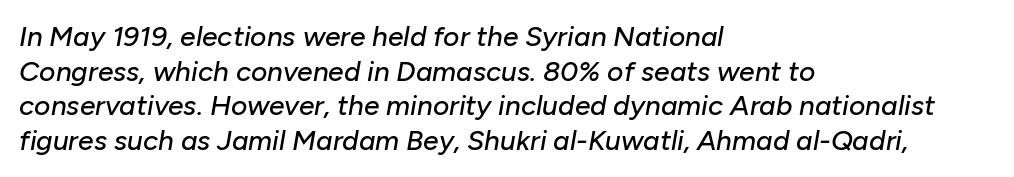
The font's italic variant was chosen for this text. The lines in this sample share a left origin and differ only in where they stop. This rendering features lettering with no underline. Character widths vary here, with narrow letters taking less room than wide ones. There is no visible air inserted between adjacent glyphs.
